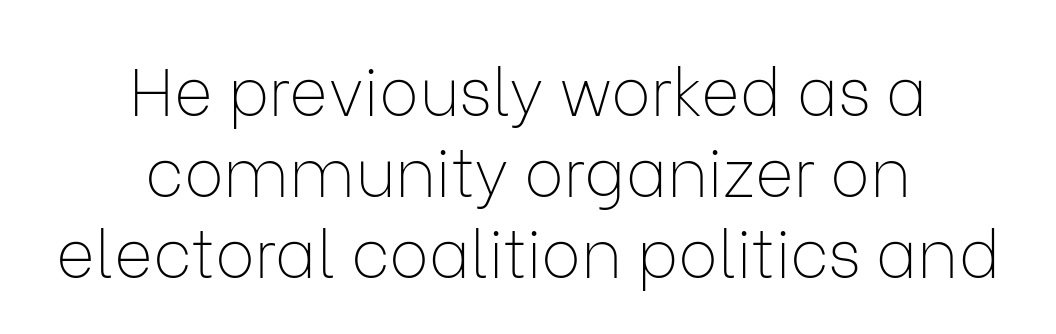
The image shows 66 px thin sans-serif type, upright; set centered, line spacing 1.23x, normal letter spacing, not underlined; low stroke contrast and a medium x-height.
